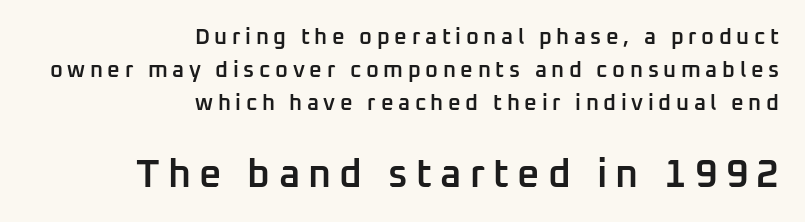
{"serif": "no", "italic": "no", "bold": "semi", "weight": "semibold", "width": "normal", "stroke_contrast": "low", "x_height": "medium", "monospaced": "no", "underline": "no", "align": "right", "line_spacing": "normal", "line_spacing_ratio": 1.49, "letter_spacing": "wide", "letter_spacing_em": 0.21, "larger_block": "second", "size_ratio": 1.77, "glyph_px": 39}
